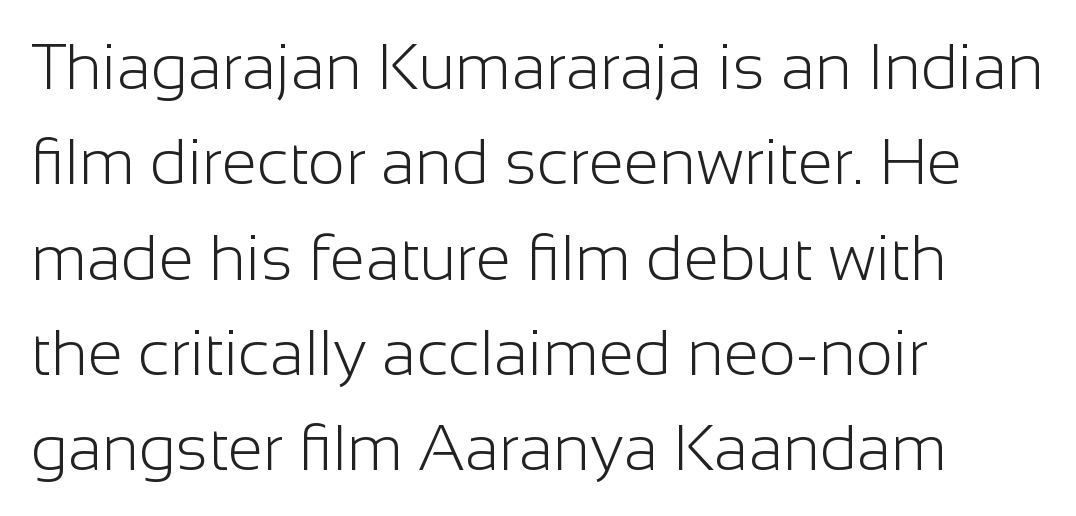
The image shows 64 px light sans-serif type, upright; set left-aligned, normal line spacing (1.49x), normal letter spacing, not underlined; low stroke contrast and a medium x-height.
